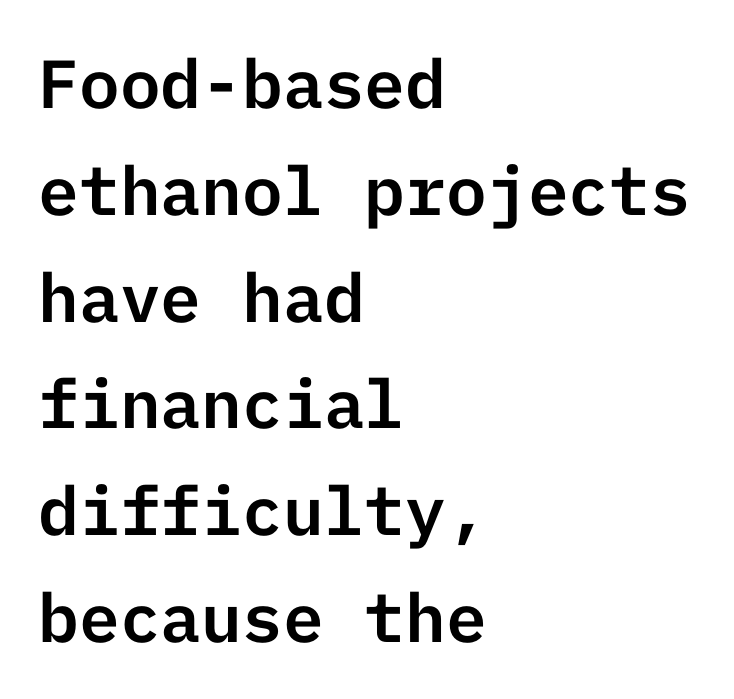
Q: Is the text italic (slanted)? A: No, it is upright.
Q: Is the typeface a serif or a sans-serif typeface? A: Sans-serif.
Q: Is the text underlined? A: No.
Q: How is the paragraph aligned? A: Left-aligned.
Q: Is the spacing between letters normal or unusually wide? A: Normal.
Q: Is the spacing between lines tight, normal or loose? A: Normal.
Q: Width (condensed, normal, or wide)? A: Normal.
Q: Stroke contrast? A: Low.
Q: x-height? A: Medium.
